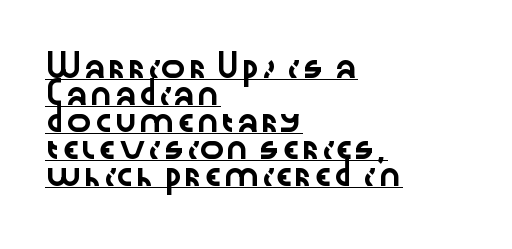
The typesetter has applied underlining to the passage shown. The lettering stays uniformly vertical, giving the passage a roman look. Line beginnings align vertically; line endings do not. Standard letterfit; no display-style spreading of the glyphs.
